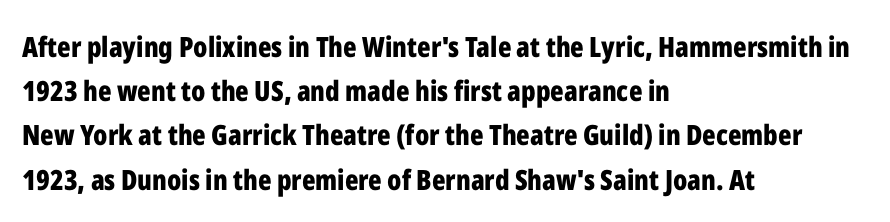
Q: Is the text bold? A: Yes.
Q: Is the text italic (slanted)? A: No, it is upright.
Q: Is the typeface a serif or a sans-serif typeface? A: Sans-serif.
Q: Is the text underlined? A: No.
Q: How is the paragraph aligned? A: Left-aligned.
Q: Is the spacing between letters normal or unusually wide? A: Normal.
Q: Is the spacing between lines tight, normal or loose? A: Normal.
Q: Width (condensed, normal, or wide)? A: Condensed.
Q: Stroke contrast? A: Low.
Q: x-height? A: Medium.
Q: Monospaced? A: No.
